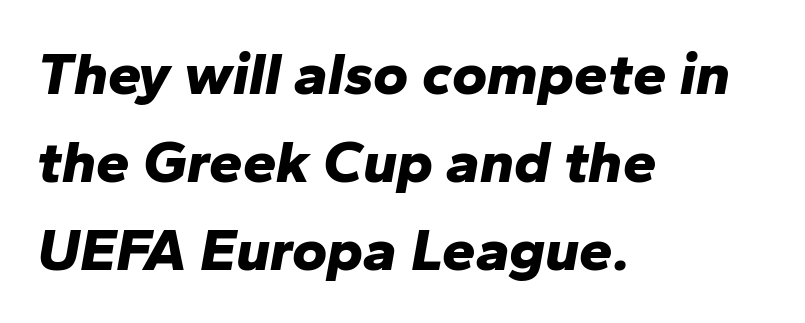
{"italic": "yes", "lean": "right", "slant_degrees": 10, "bold": "yes", "weight": "bold", "width": "normal", "stroke_contrast": "low", "x_height": "medium", "monospaced": "no", "underline": "no", "align": "left", "line_spacing": "normal", "line_spacing_ratio": 1.47, "letter_spacing": "normal", "letter_spacing_em": 0.0, "glyph_px": 60}
